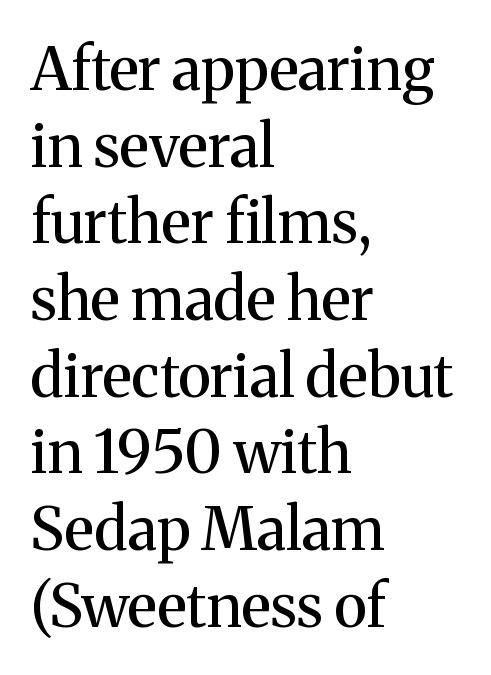
Q: Is the text italic (slanted)? A: No, it is upright.
Q: Is the typeface a serif or a sans-serif typeface? A: Serif.
Q: Is the text underlined? A: No.
Q: How is the paragraph aligned? A: Left-aligned.
Q: Is the spacing between letters normal or unusually wide? A: Normal.
Q: Is the spacing between lines tight, normal or loose? A: Normal.
Q: Width (condensed, normal, or wide)? A: Normal.
Q: Stroke contrast? A: Medium.
Q: x-height? A: Medium.
Q: Monospaced? A: No.
